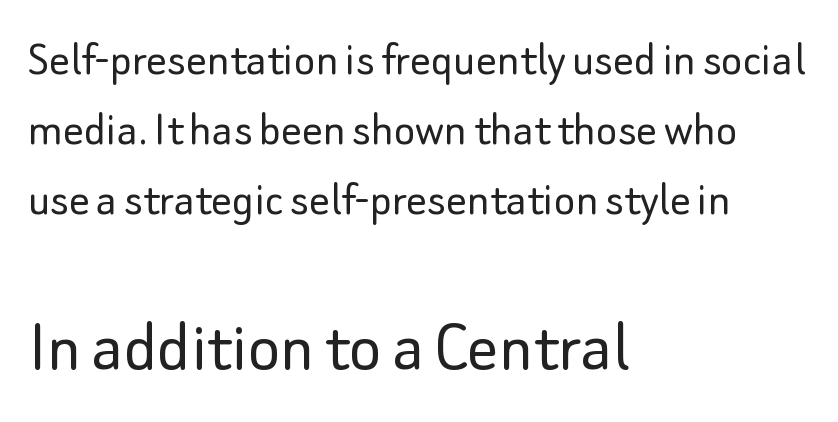
Letters rest on an invisible, unmarked baseline. The rendering shows plain stroke endings on the letterforms — a sans-serif design. The typesetting does not lean heavy: it is not bold. The letters advance in unequal steps, a hallmark of proportional type. The rendering keeps characters at their native spacing. Successive baselines arrive at the customary interval.
